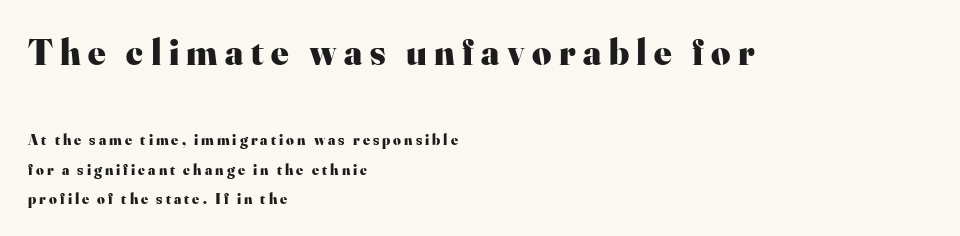
Character size in the leading block exceeds that of the trailing block. The strip under each line holds only bare page. Nope, not italic — everything's standing straight. This sample has the flowing, uneven cadence of proportional lettering. A typesetter would call this leading open, well beyond the default. Here the glyphs are tracked loosely, breaking word shapes into spaced letters.
